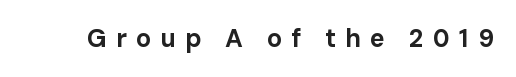
The image shows 25 px bold type, upright; set unusually wide letter spacing (+0.36 em), not underlined.
